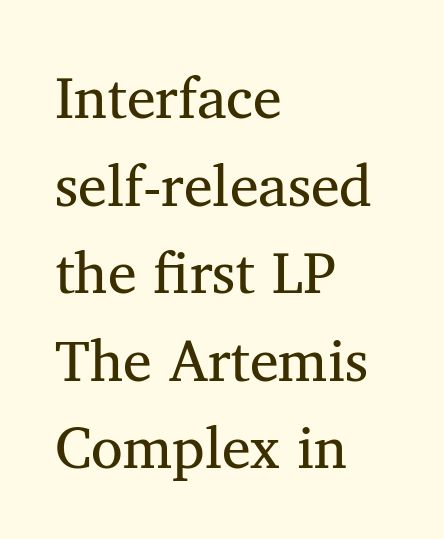
Q: Is the text bold? A: No.
Q: Is the text italic (slanted)? A: No, it is upright.
Q: Is the typeface a serif or a sans-serif typeface? A: Serif.
Q: Is the text underlined? A: No.
Q: How is the paragraph aligned? A: Left-aligned.
Q: Is the spacing between letters normal or unusually wide? A: Normal.
Q: Is the spacing between lines tight, normal or loose? A: Normal.
Q: Width (condensed, normal, or wide)? A: Normal.
Q: Stroke contrast? A: Medium.
Q: x-height? A: Medium.
Q: Monospaced? A: No.
